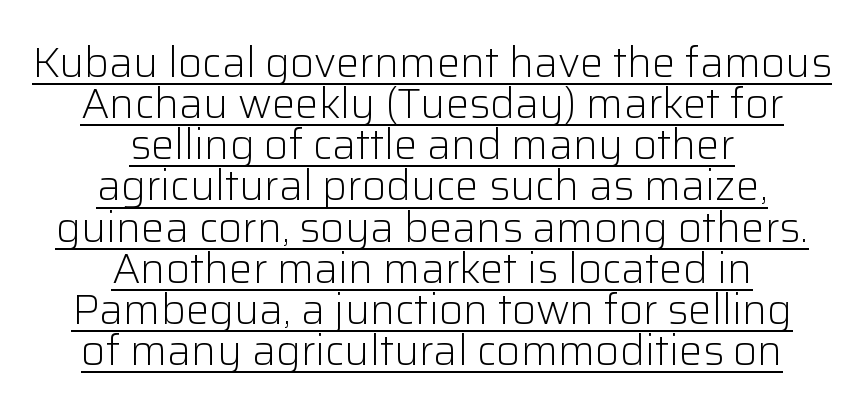
The image shows 42 px light sans-serif type, upright; set centered, tight line spacing (0.98x), normal letter spacing, underlined; low stroke contrast and a medium x-height.
